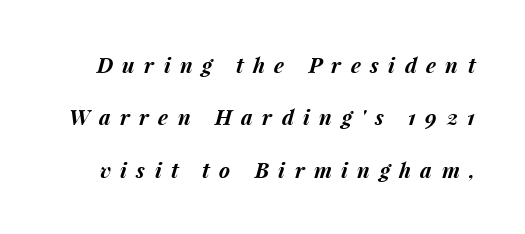
Q: Is the text bold? A: Yes.
Q: Is the text italic (slanted)? A: Yes, it leans right by about 15 degrees.
Q: Is the text underlined? A: No.
Q: Is the spacing between letters normal or unusually wide? A: Unusually wide.
Q: Is the spacing between lines tight, normal or loose? A: Loose.
